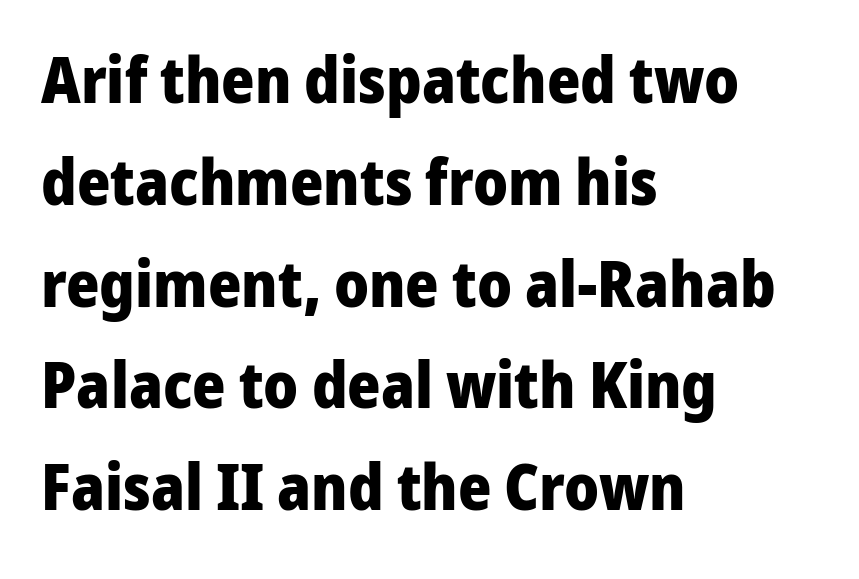
{"serif": "no", "italic": "no", "bold": "yes", "weight": "heavy", "width": "normal", "stroke_contrast": "low", "x_height": "medium", "monospaced": "no", "underline": "no", "align": "left", "line_spacing": "normal", "line_spacing_ratio": 1.59, "letter_spacing": "normal", "letter_spacing_em": 0.0, "glyph_px": 64}
